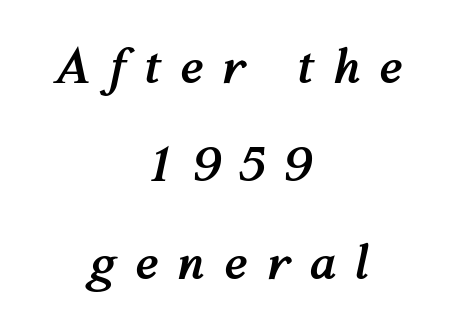
The image shows 47 px semibold type, italic (leaning right); set centered, loose line spacing (2.08x), unusually wide letter spacing (+0.41 em), not underlined; medium stroke contrast and a medium x-height.
